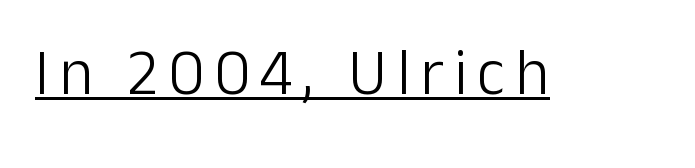
The image shows 65 px light sans-serif type, upright; set underlined; low stroke contrast and a medium x-height.
